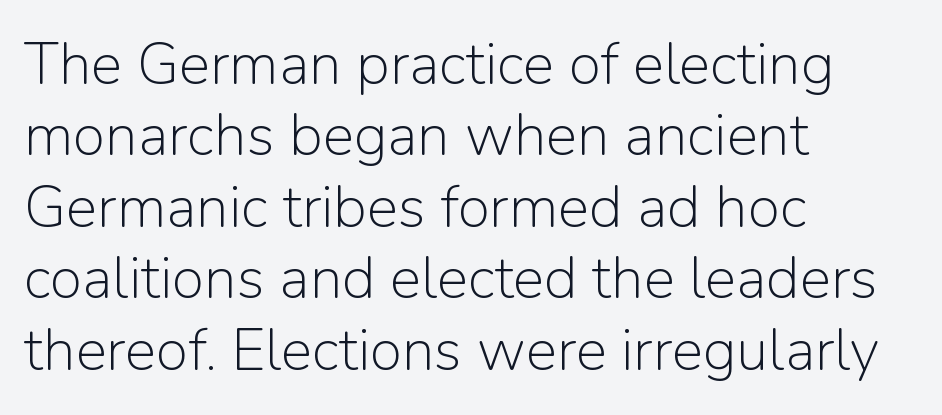
The image shows 59 px light sans-serif type, upright; set left-aligned, line spacing 1.21x, normal letter spacing, not underlined; low stroke contrast and a medium x-height.
